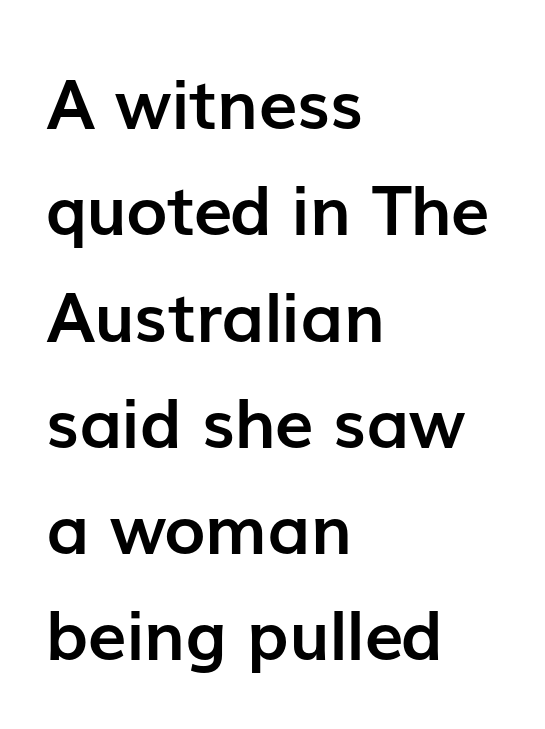
{"serif": "no", "italic": "no", "bold": "yes", "weight": "semibold", "width": "normal", "stroke_contrast": "low", "x_height": "medium", "monospaced": "no", "underline": "no", "align": "left", "line_spacing": "normal", "line_spacing_ratio": 1.54, "letter_spacing": "normal", "letter_spacing_em": 0.0, "glyph_px": 69}
